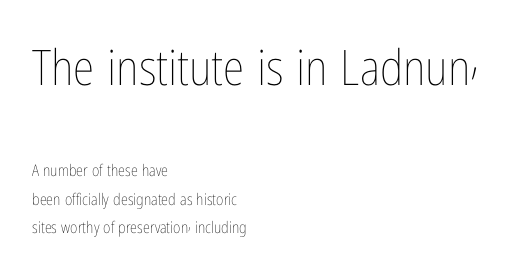
Q: Is the text bold? A: No.
Q: Is the text italic (slanted)? A: No, it is upright.
Q: Is the text underlined? A: No.
Q: How is the paragraph aligned? A: Left-aligned.
Q: Is the spacing between letters normal or unusually wide? A: Normal.
Q: Which block of text is set in a larger size, the first (top) or the second (bottom)? A: The first (top) one.
Q: Width (condensed, normal, or wide)? A: Condensed.
Q: Stroke contrast? A: Low.
Q: x-height? A: Medium.
Q: Monospaced? A: No.
